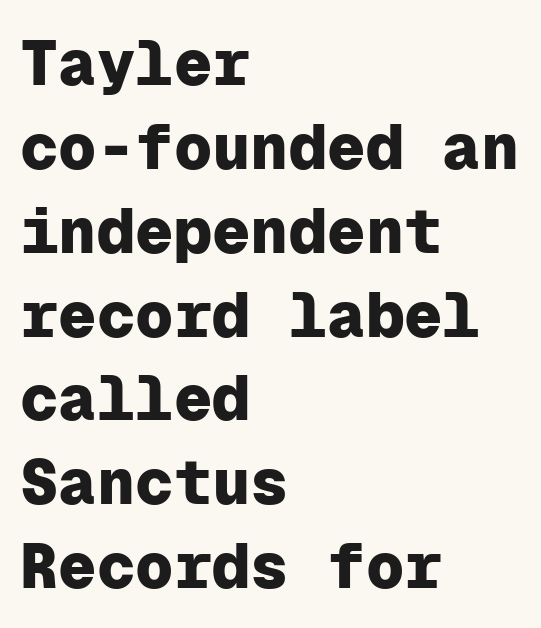
{"serif": "no", "italic": "no", "bold": "yes", "weight": "heavy", "width": "normal", "stroke_contrast": "low", "x_height": "medium", "monospaced": "yes", "underline": "no", "align": "left", "line_spacing": "normal", "line_spacing_ratio": 1.31, "letter_spacing": "normal", "letter_spacing_em": 0.0, "glyph_px": 64}
